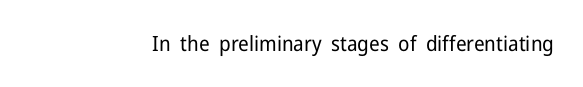
The image shows 21 px text type, upright; set normal letter spacing, not underlined.
